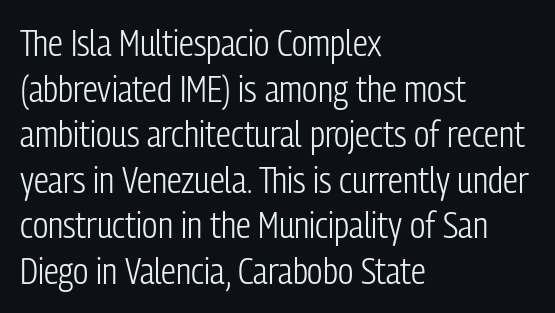
The image shows 37 px light, condensed sans-serif type, upright; set left-aligned, line spacing 1.23x, normal letter spacing, not underlined; low stroke contrast and a medium x-height.
